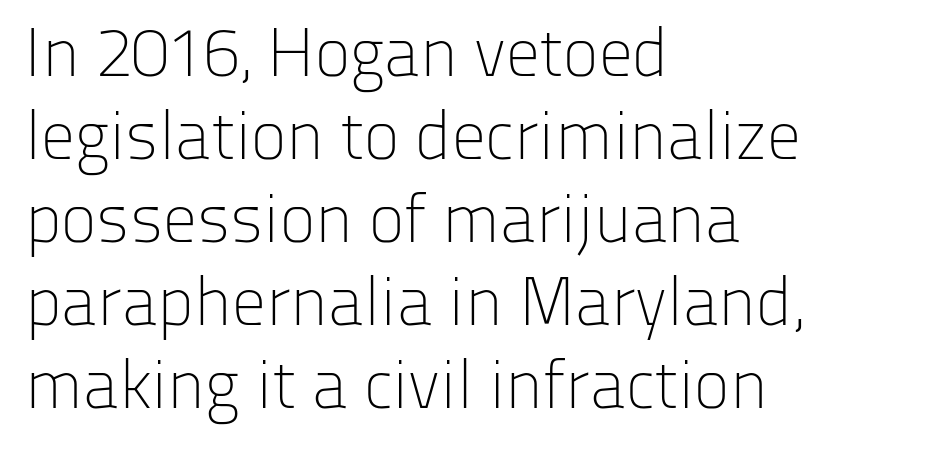
Q: Is the text bold? A: No.
Q: Is the text italic (slanted)? A: No, it is upright.
Q: Is the typeface a serif or a sans-serif typeface? A: Sans-serif.
Q: Is the text underlined? A: No.
Q: How is the paragraph aligned? A: Left-aligned.
Q: Is the spacing between letters normal or unusually wide? A: Normal.
Q: Width (condensed, normal, or wide)? A: Normal.
Q: Stroke contrast? A: Low.
Q: x-height? A: Medium.
Q: Monospaced? A: No.
